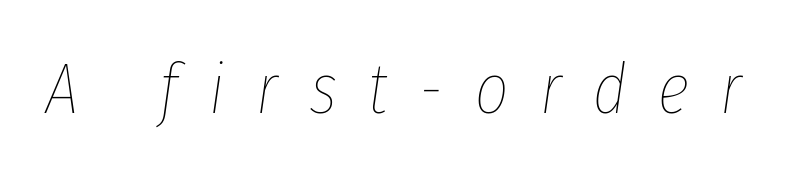
Q: Is the text bold? A: No.
Q: Is the text italic (slanted)? A: Yes, it leans right by about 8 degrees.
Q: Is the text underlined? A: No.
Q: Is the spacing between letters normal or unusually wide? A: Unusually wide.
Q: Width (condensed, normal, or wide)? A: Condensed.
Q: Stroke contrast? A: Low.
Q: x-height? A: Medium.
Q: Monospaced? A: No.
